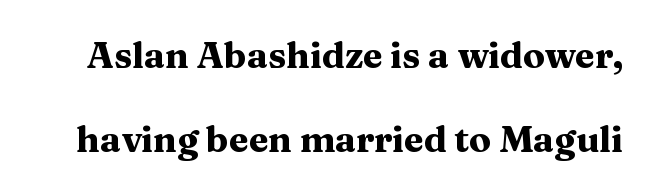
Q: Is the text bold? A: Yes.
Q: Is the text italic (slanted)? A: No, it is upright.
Q: Is the typeface a serif or a sans-serif typeface? A: Serif.
Q: Is the text underlined? A: No.
Q: Is the spacing between letters normal or unusually wide? A: Normal.
Q: Is the spacing between lines tight, normal or loose? A: Loose.
Q: Width (condensed, normal, or wide)? A: Wide.
Q: Stroke contrast? A: Medium.
Q: x-height? A: Medium.
Q: Monospaced? A: No.
